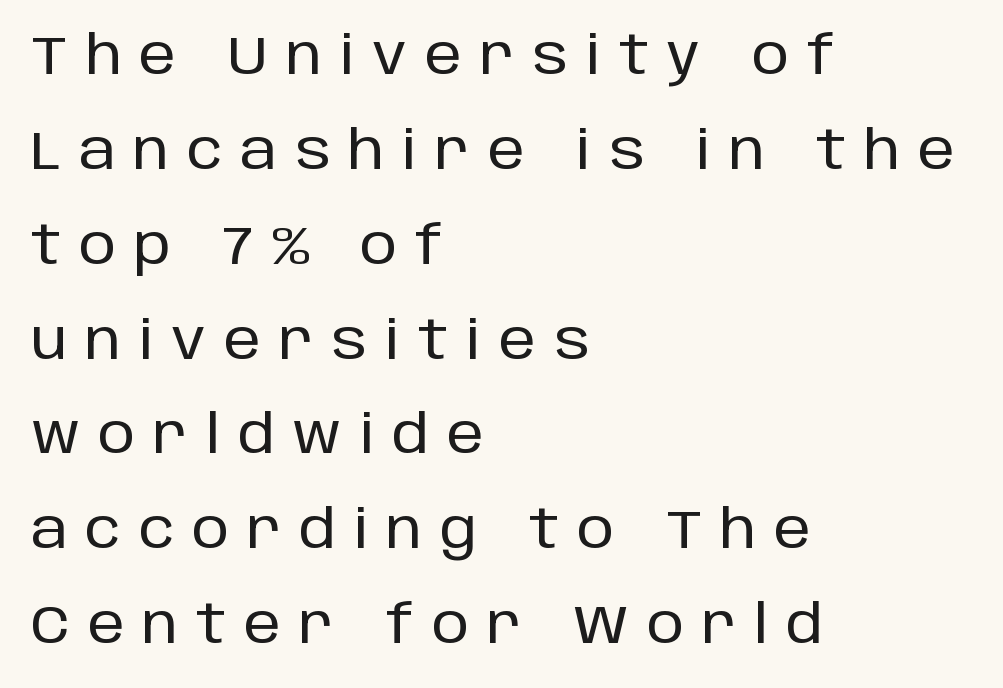
Q: Is the text italic (slanted)? A: No, it is upright.
Q: Is the typeface a serif or a sans-serif typeface? A: Sans-serif.
Q: Is the text underlined? A: No.
Q: How is the paragraph aligned? A: Left-aligned.
Q: Is the spacing between letters normal or unusually wide? A: Unusually wide.
Q: Width (condensed, normal, or wide)? A: Normal.
Q: Stroke contrast? A: Low.
Q: x-height? A: Large.
Q: Monospaced? A: No.
